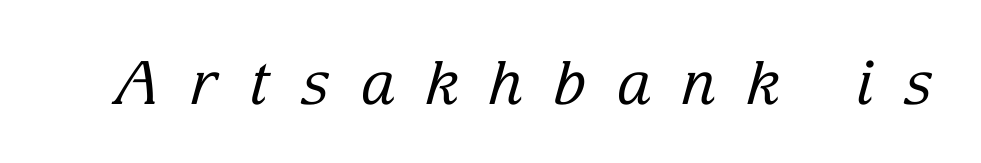
Q: Is the text bold? A: No.
Q: Is the text italic (slanted)? A: Yes, it leans right by about 15 degrees.
Q: Is the typeface a serif or a sans-serif typeface? A: Serif.
Q: Is the text underlined? A: No.
Q: Is the spacing between letters normal or unusually wide? A: Unusually wide.
Q: Width (condensed, normal, or wide)? A: Normal.
Q: Stroke contrast? A: Low.
Q: x-height? A: Medium.
Q: Monospaced? A: No.
